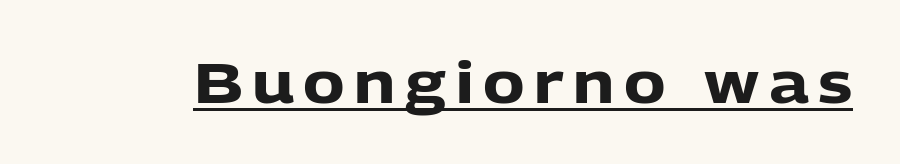
The words here are underlined. The letters advance in unequal steps, a hallmark of proportional type. The letters stand upright; this is a roman face. A dark, heavy texture on the line: the type is bold. What kind of face is this? One without serifs — a sans.
